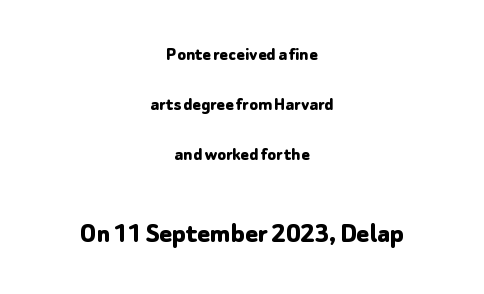
Q: Is the text bold? A: Yes.
Q: Is the text italic (slanted)? A: No, it is upright.
Q: Is the typeface a serif or a sans-serif typeface? A: Sans-serif.
Q: Is the text underlined? A: No.
Q: How is the paragraph aligned? A: Centered.
Q: Is the spacing between letters normal or unusually wide? A: Normal.
Q: Is the spacing between lines tight, normal or loose? A: Loose.
Q: Which block of text is set in a larger size, the first (top) or the second (bottom)? A: The second (bottom) one.
Q: Width (condensed, normal, or wide)? A: Normal.
Q: Stroke contrast? A: Low.
Q: x-height? A: Medium.
Q: Monospaced? A: No.
